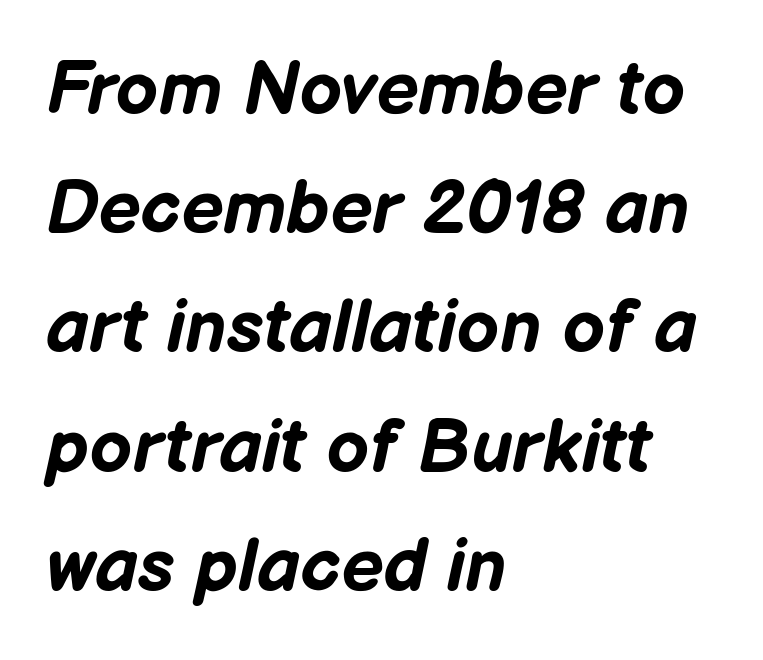
{"italic": "yes", "lean": "right", "slant_degrees": 12, "bold": "yes", "weight": "bold", "width": "normal", "stroke_contrast": "low", "x_height": "medium", "monospaced": "no", "underline": "no", "align": "left", "line_spacing": "normal", "line_spacing_ratio": 1.59, "letter_spacing": "normal", "letter_spacing_em": 0.0, "glyph_px": 75}
